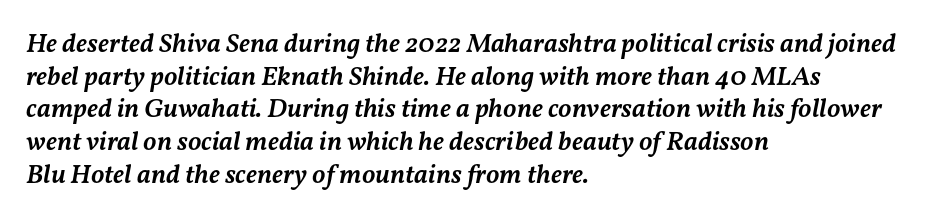
The passage shown is not underscored anywhere. The face used here has a pronounced slope to its letters. The rendering uses a semibold face; strokes are thickened but not to full bold. Line starts are locked; line ends wander. The horizontal fit of the characters is conventional and even.
